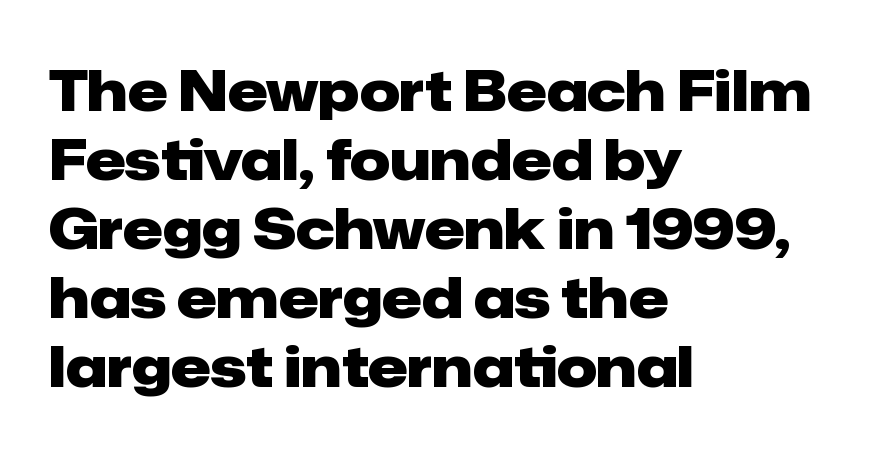
The image shows 56 px heavy sans-serif type, upright; set left-aligned, line spacing 1.23x, normal letter spacing, not underlined; low stroke contrast and a medium x-height.
